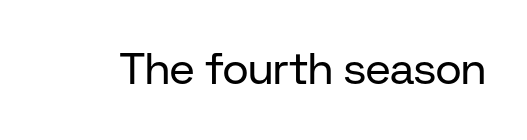
Q: Is the text bold? A: No.
Q: Is the text italic (slanted)? A: No, it is upright.
Q: Is the typeface a serif or a sans-serif typeface? A: Sans-serif.
Q: Is the text underlined? A: No.
Q: Is the spacing between letters normal or unusually wide? A: Normal.
Q: Width (condensed, normal, or wide)? A: Normal.
Q: Stroke contrast? A: Low.
Q: x-height? A: Medium.
Q: Monospaced? A: No.
